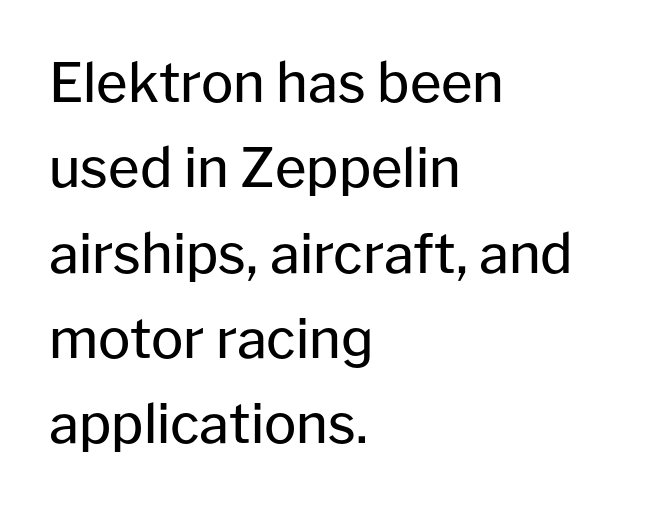
{"serif": "no", "italic": "no", "bold": "no", "weight": "regular", "width": "normal", "stroke_contrast": "low", "x_height": "medium", "monospaced": "no", "underline": "no", "align": "left", "line_spacing": "normal", "line_spacing_ratio": 1.58, "letter_spacing": "normal", "letter_spacing_em": 0.0, "glyph_px": 54}
